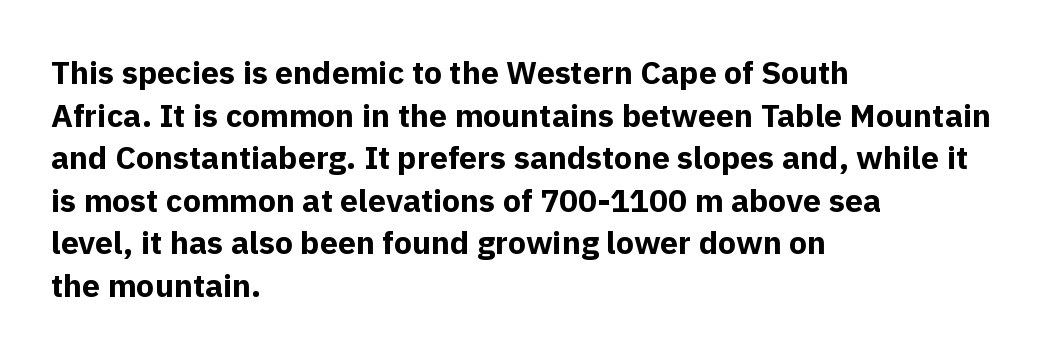
Q: Is the text bold? A: Yes.
Q: Is the text italic (slanted)? A: No, it is upright.
Q: Is the typeface a serif or a sans-serif typeface? A: Sans-serif.
Q: Is the text underlined? A: No.
Q: How is the paragraph aligned? A: Left-aligned.
Q: Is the spacing between letters normal or unusually wide? A: Normal.
Q: Is the spacing between lines tight, normal or loose? A: Normal.
Q: Width (condensed, normal, or wide)? A: Normal.
Q: x-height? A: Medium.
Q: Monospaced? A: No.
